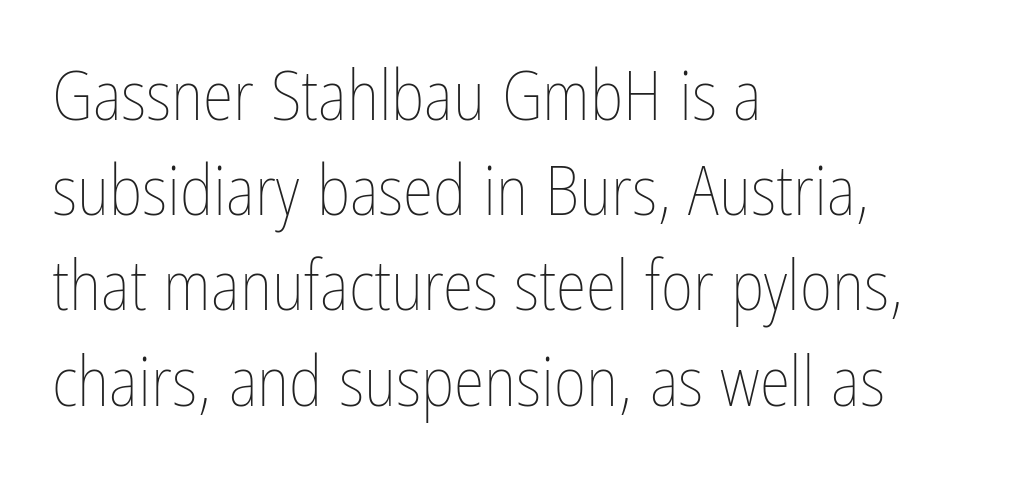
Every character sits straight up, as roman type does. Underlining? Definitely not there. Line beginnings align vertically; line endings do not. Each word holds together tightly as a unit, with standard inter-letter gaps. Think standard paragraph weight, or any step lighter than that.
